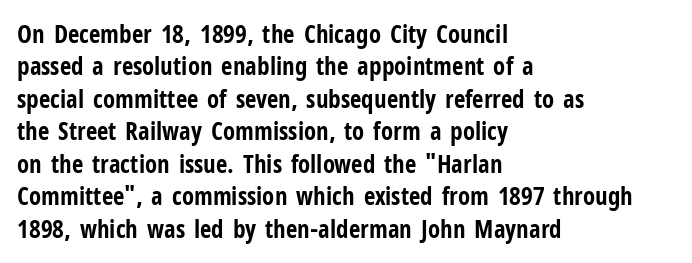
Q: Is the text bold? A: Yes.
Q: Is the text italic (slanted)? A: No, it is upright.
Q: Is the text underlined? A: No.
Q: How is the paragraph aligned? A: Left-aligned.
Q: Is the spacing between letters normal or unusually wide? A: Normal.
Q: Is the spacing between lines tight, normal or loose? A: Normal.
